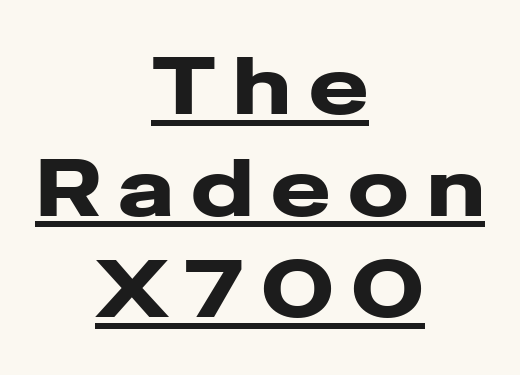
The image shows 80 px heavy, wide sans-serif type, upright; set centered, normal line spacing (1.27x), unusually wide letter spacing (+0.22 em), underlined; low stroke contrast and a medium x-height.
